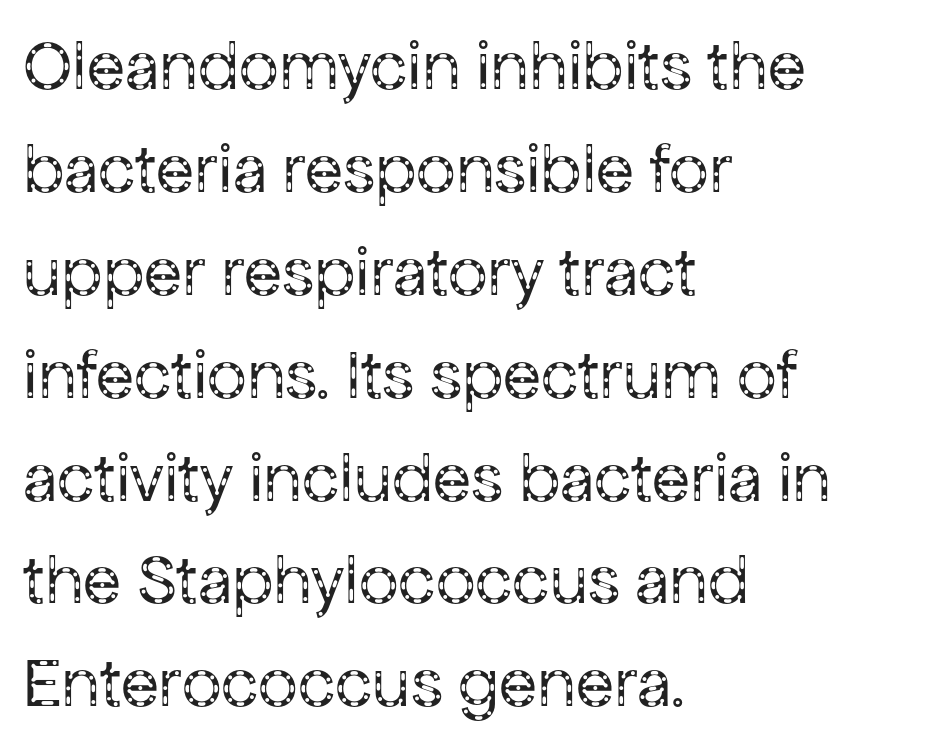
{"serif": "no", "italic": "no", "bold": "no", "weight": "regular", "width": "normal", "stroke_contrast": "low", "x_height": "medium", "monospaced": "no", "underline": "no", "align": "left", "line_spacing": "normal", "line_spacing_ratio": 1.47, "letter_spacing": "normal", "letter_spacing_em": 0.0, "glyph_px": 70}
